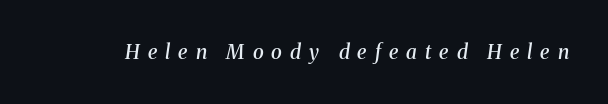
{"italic": "yes", "lean": "right", "slant_degrees": 8, "bold": "semi", "underline": "no", "letter_spacing": "wide", "letter_spacing_em": 0.4, "glyph_px": 20}
